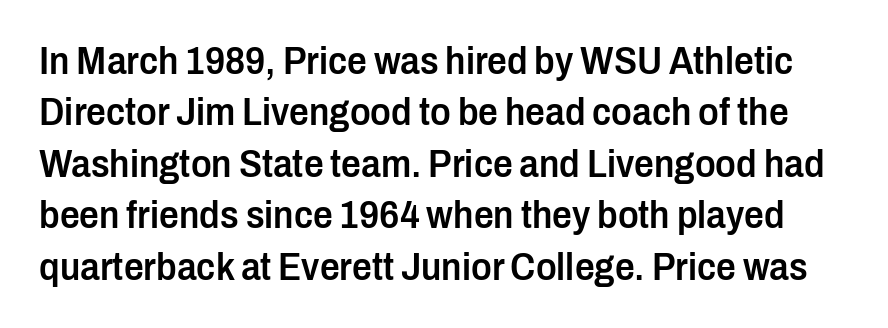
The image shows 39 px semibold, condensed sans-serif type, upright; set normal line spacing (1.32x), normal letter spacing, not underlined; low stroke contrast and a medium x-height.
